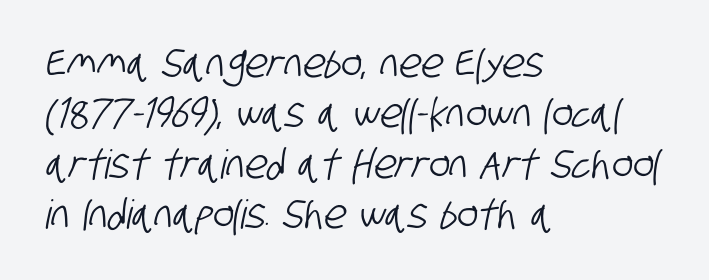
The image shows 40 px condensed sans-serif type; set left-aligned, normal line spacing (1.26x), normal letter spacing, not underlined; low stroke contrast and a large x-height.
